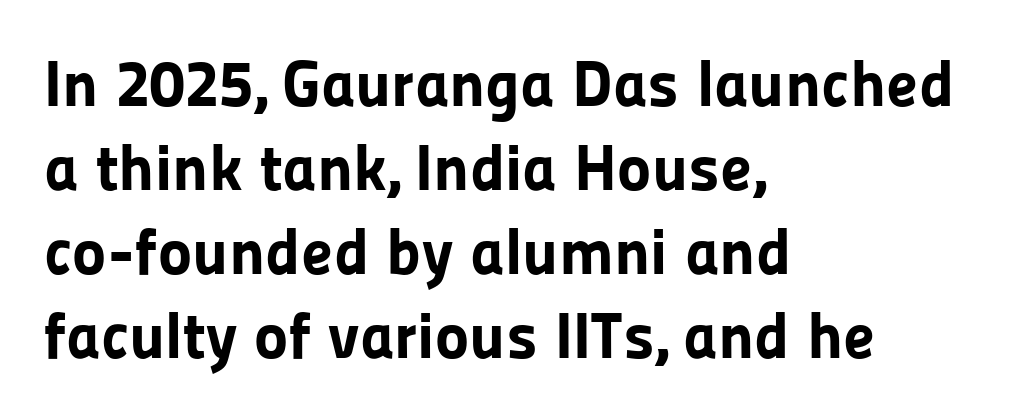
The image shows 65 px bold sans-serif type, upright; set left-aligned, normal line spacing (1.29x), normal letter spacing, not underlined; low stroke contrast and a medium x-height.
